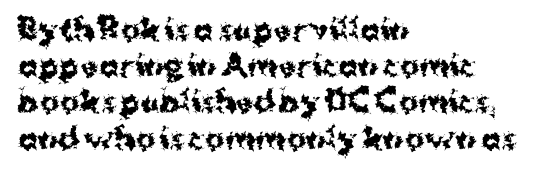
{"serif": "no", "italic": "no", "bold": "yes", "weight": "bold", "width": "normal", "stroke_contrast": "medium", "x_height": "medium", "monospaced": "no", "underline": "no", "align": "left", "line_spacing": "normal", "line_spacing_ratio": 1.25, "letter_spacing": "normal", "letter_spacing_em": 0.0, "glyph_px": 29}
